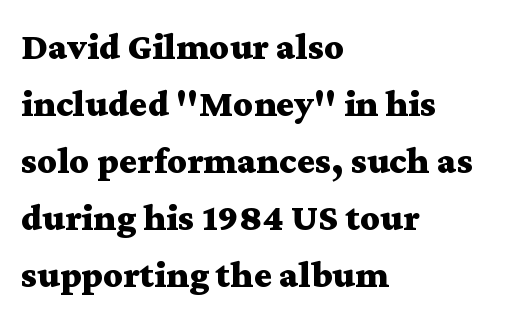
The image shows 38 px bold, wide serif type, upright; set left-aligned, normal line spacing (1.5x), normal letter spacing, not underlined; medium stroke contrast and a medium x-height.
